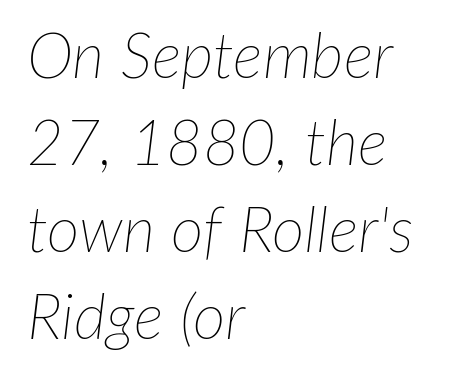
What stands out about the letter spacing? Nothing — it is the standard amount. Yep, that's italic — everything's leaning. Quick note: interline space is typical. Think standard paragraph weight, or any step lighter than that. Typeset ragged right — the left edge is the straight one. Decoration check: the copy has no underline.
